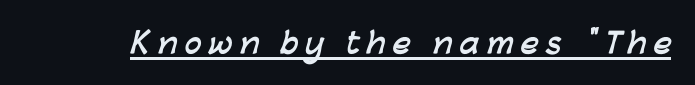
Q: Is the text bold? A: Yes.
Q: Is the typeface a serif or a sans-serif typeface? A: Sans-serif.
Q: Is the text underlined? A: Yes.
Q: Is the spacing between letters normal or unusually wide? A: Unusually wide.
Q: Width (condensed, normal, or wide)? A: Normal.
Q: Stroke contrast? A: Low.
Q: x-height? A: Medium.
Q: Monospaced? A: No.
